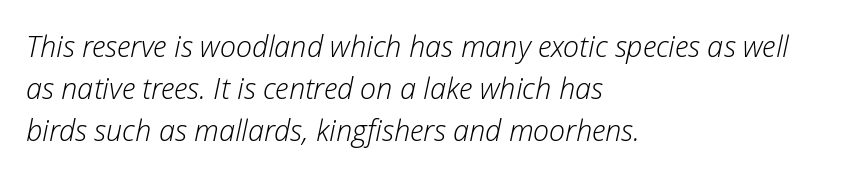
The image shows 29 px light type, italic (leaning right); set left-aligned, normal line spacing (1.45x), normal letter spacing, not underlined; low stroke contrast and a medium x-height.
